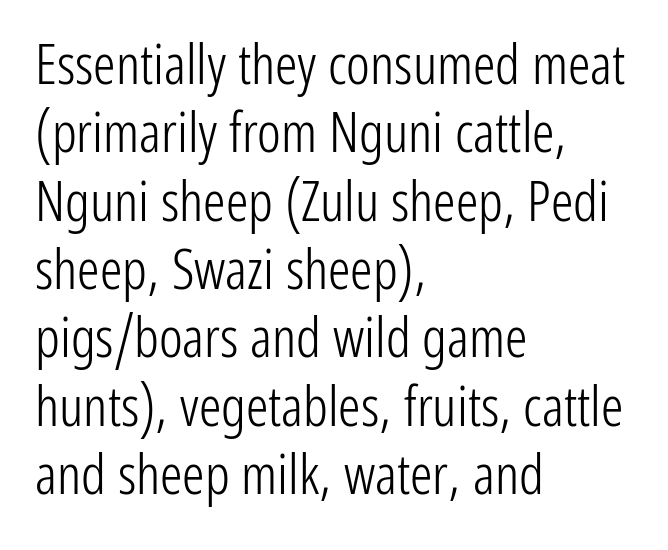
Q: Is the text bold? A: No.
Q: Is the text italic (slanted)? A: No, it is upright.
Q: Is the typeface a serif or a sans-serif typeface? A: Sans-serif.
Q: Is the text underlined? A: No.
Q: How is the paragraph aligned? A: Left-aligned.
Q: Is the spacing between letters normal or unusually wide? A: Normal.
Q: Width (condensed, normal, or wide)? A: Condensed.
Q: Stroke contrast? A: Low.
Q: x-height? A: Medium.
Q: Monospaced? A: No.
